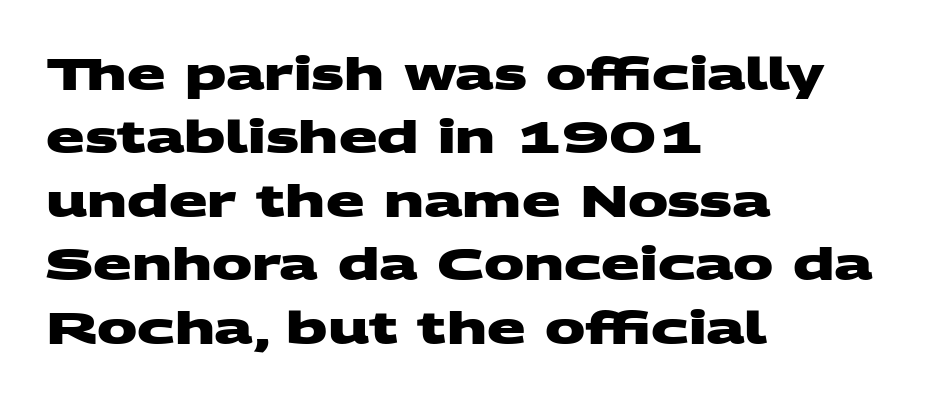
{"serif": "no", "bold": "yes", "weight": "heavy", "width": "wide", "stroke_contrast": "medium", "x_height": "large", "monospaced": "no", "underline": "no", "align": "left", "line_spacing": "normal", "line_spacing_ratio": 1.41, "letter_spacing": "normal", "letter_spacing_em": 0.0, "glyph_px": 45}
